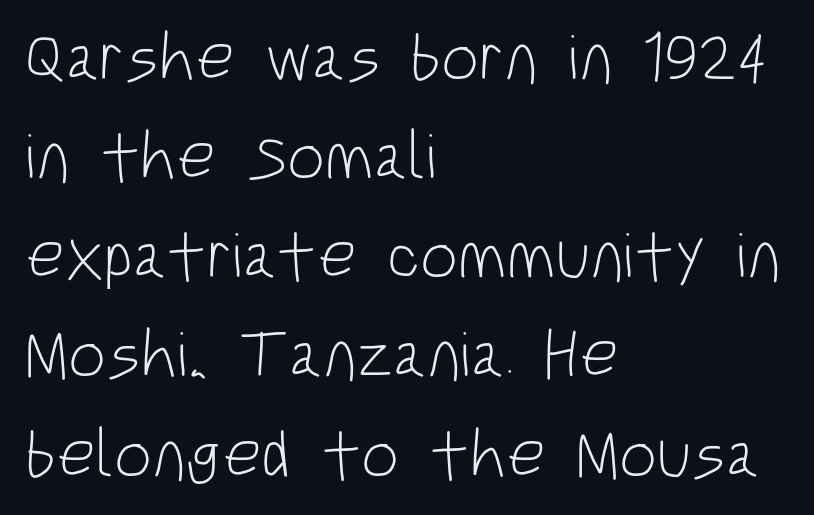
The image shows 67 px light, condensed sans-serif type, upright; set left-aligned, normal line spacing (1.48x), normal letter spacing, not underlined; low stroke contrast and a large x-height.
